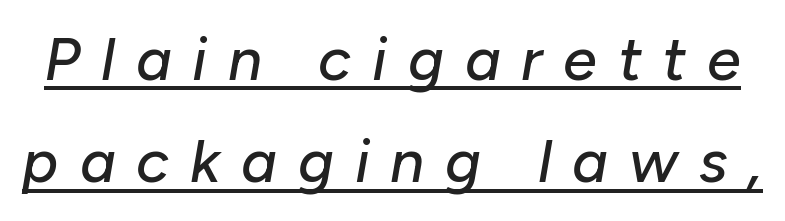
Q: Is the text italic (slanted)? A: Yes, it leans right by about 10 degrees.
Q: Is the text underlined? A: Yes.
Q: Is the spacing between letters normal or unusually wide? A: Unusually wide.
Q: Is the spacing between lines tight, normal or loose? A: Normal.
Q: Width (condensed, normal, or wide)? A: Normal.
Q: Stroke contrast? A: Low.
Q: x-height? A: Medium.
Q: Monospaced? A: No.
